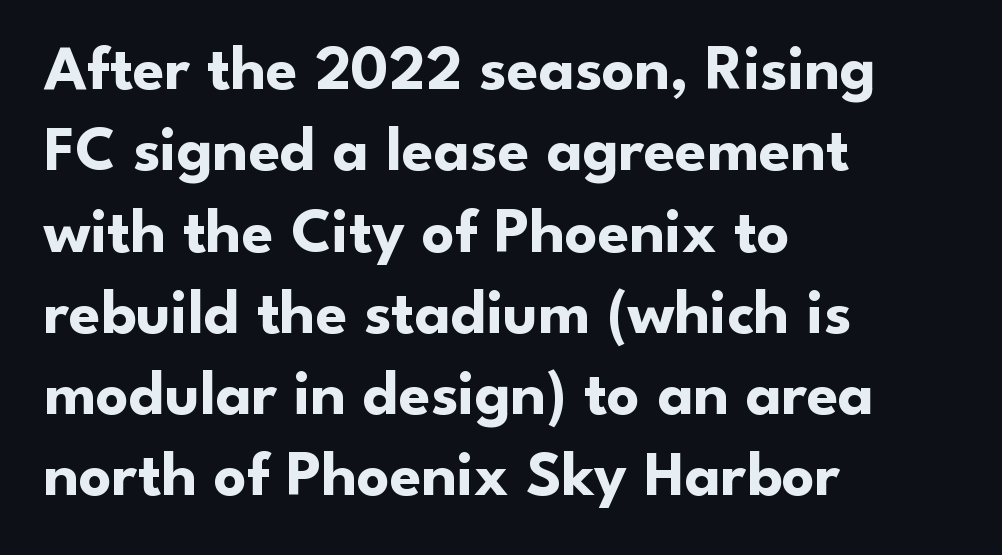
The face used here has the dense, thick strokes of a bold. Students, observe: this is what conventionally led text looks like. Think of a printed novel: that variable character pitch is what you see here. The lettering stays uniformly vertical, giving the passage a roman look. Each letter's strokes conclude bluntly, with no projecting serifs.
